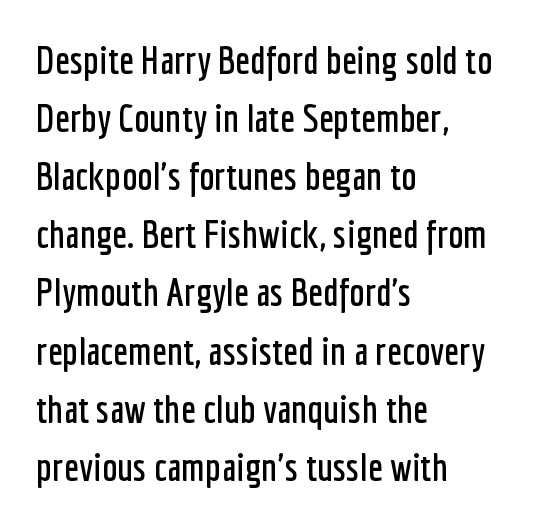
Honestly, there is no underline to notice here at all. Character widths vary here, with narrow letters taking less room than wide ones. The line-height multiplier appears to be the usual default. Examine the stroke ends and you'll find no serifs. Rendered with straight, roman letterforms. The gaps between neighbouring characters are ordinary and unremarkable.
